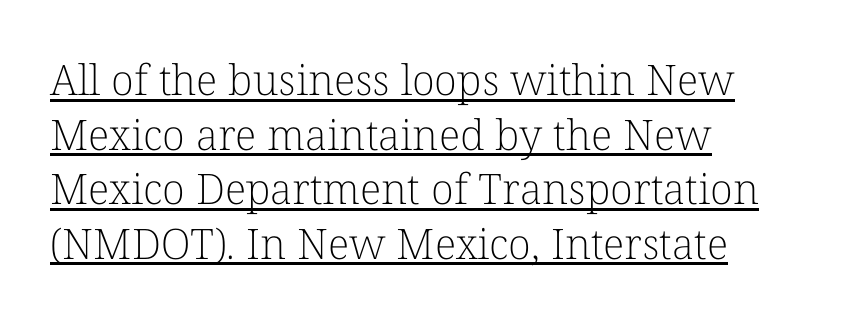
Look at the tracking — it's just the regular setting, nothing added. Each line starts at the same left margin while the right side varies. A typographer would call this underscored text. The leading is moderate, giving the passage an even texture. Stroke terminals: seriffed.
